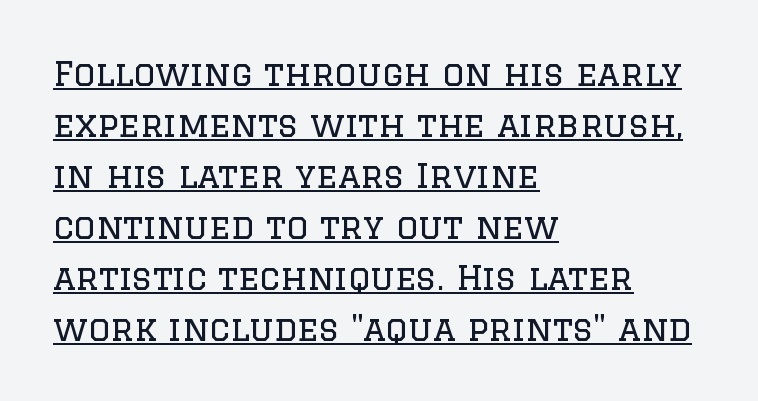
The image shows 34 px regular-weight serif type, upright; set left-aligned, normal line spacing (1.5x), normal letter spacing, underlined; low stroke contrast and a large x-height.
